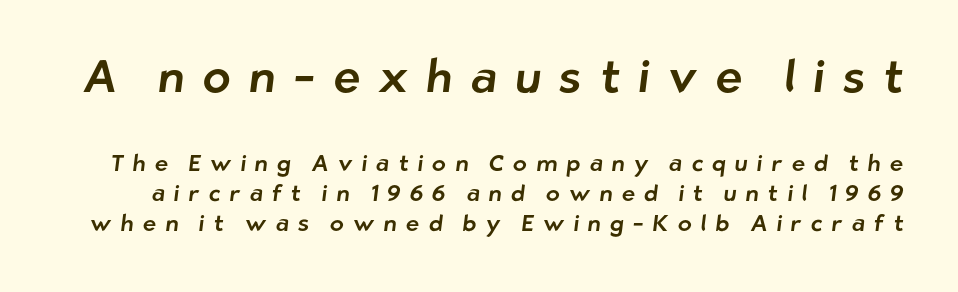
Q: Is the typeface a serif or a sans-serif typeface? A: Sans-serif.
Q: Is the text underlined? A: No.
Q: Is the spacing between letters normal or unusually wide? A: Unusually wide.
Q: Is the spacing between lines tight, normal or loose? A: Normal.
Q: Which block of text is set in a larger size, the first (top) or the second (bottom)? A: The first (top) one.
Q: Width (condensed, normal, or wide)? A: Normal.
Q: Stroke contrast? A: Low.
Q: x-height? A: Medium.
Q: Monospaced? A: No.
